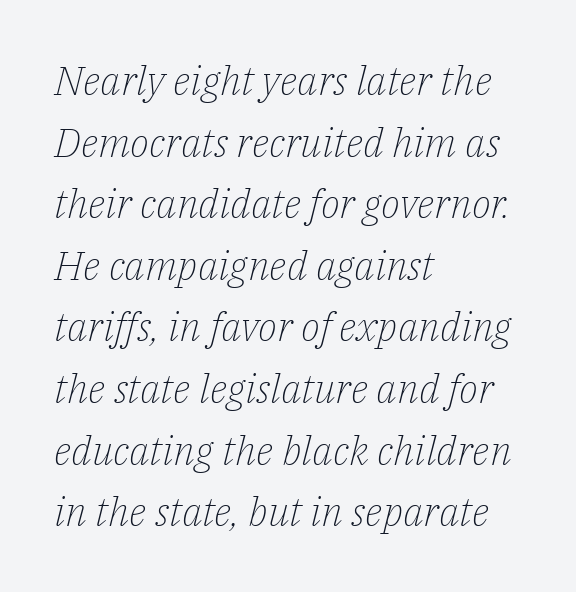
The image shows 40 px light serif type, italic (leaning right); set left-aligned, normal line spacing (1.54x), normal letter spacing, not underlined; low stroke contrast and a medium x-height.
